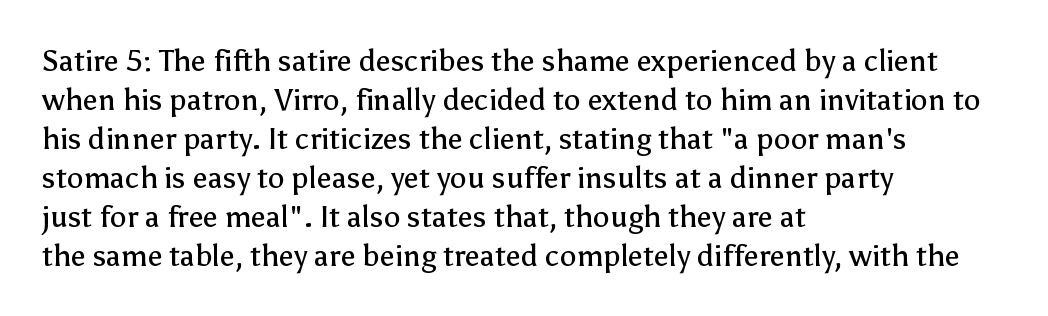
The space between consecutive lines is moderate. Letterform terminals end flat and unadorned throughout the passage. Between one letter and the next there's only the usual sliver of space. The area under the type is left untouched.
